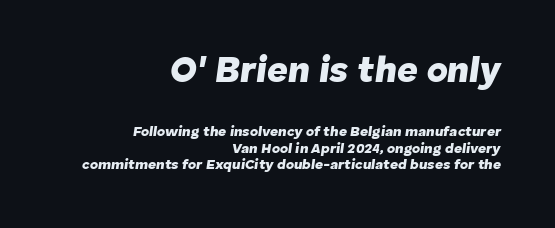
The image shows 36 px heavy type, italic (leaning right); set right-aligned, line spacing 1.18x, normal letter spacing, not underlined; the first (top) block is 2.57x larger; low stroke contrast and a medium x-height.
